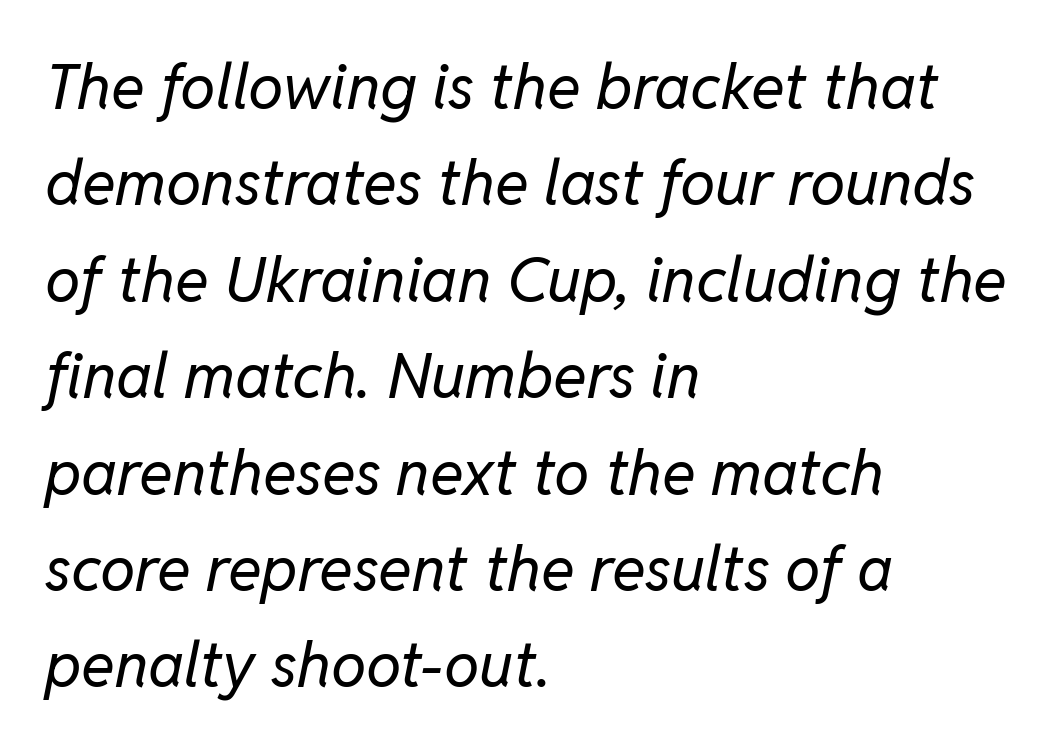
Here the designer chose a conventional face with non-uniform glyph widths. Honestly, there is no underline to notice here at all. This sample is left-justified, so line endings fall wherever the words run out. Each new line begins a customary step beneath the previous one. Stroke mass is kept to a normal reading level or below.
